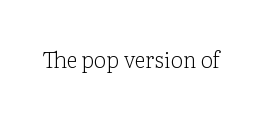
The image shows 22 px text type, upright; set normal letter spacing, not underlined.
